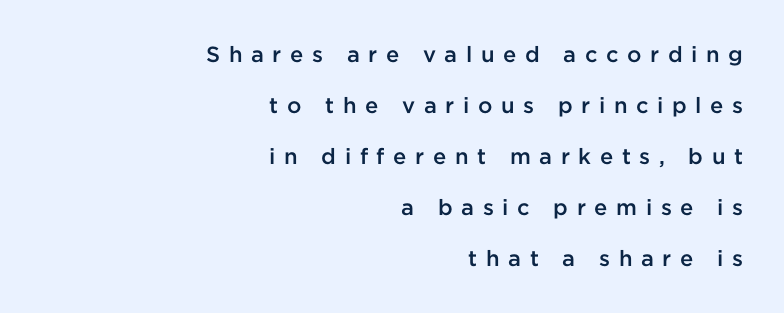
The image shows 22 px text type, upright; set right-aligned, loose line spacing (2.32x), unusually wide letter spacing (+0.39 em), not underlined.
